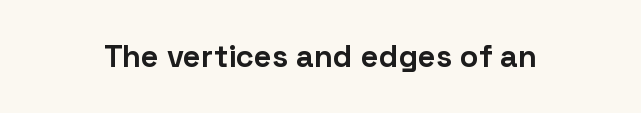
Q: Is the text bold? A: Yes.
Q: Is the text italic (slanted)? A: No, it is upright.
Q: Is the typeface a serif or a sans-serif typeface? A: Sans-serif.
Q: Is the text underlined? A: No.
Q: Is the spacing between letters normal or unusually wide? A: Normal.
Q: Width (condensed, normal, or wide)? A: Normal.
Q: Stroke contrast? A: Low.
Q: x-height? A: Medium.
Q: Monospaced? A: No.
